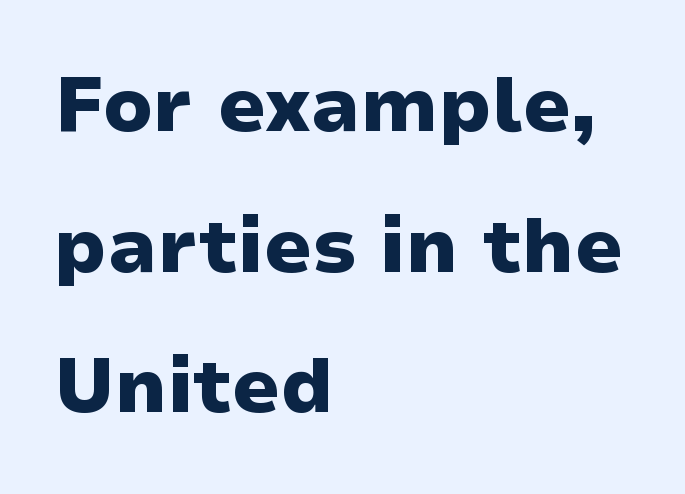
The image shows 76 px heavy, wide sans-serif type, upright; set left-aligned, line spacing 1.85x, normal letter spacing, not underlined; low stroke contrast and a medium x-height.
